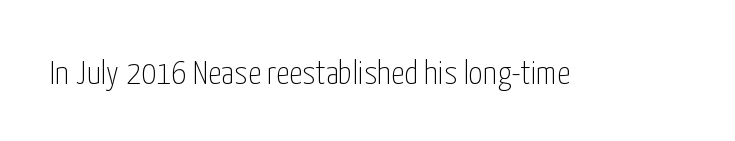
Q: Is the text bold? A: No.
Q: Is the text italic (slanted)? A: No, it is upright.
Q: Is the typeface a serif or a sans-serif typeface? A: Sans-serif.
Q: Is the text underlined? A: No.
Q: Is the spacing between letters normal or unusually wide? A: Normal.
Q: Width (condensed, normal, or wide)? A: Condensed.
Q: Stroke contrast? A: Low.
Q: x-height? A: Medium.
Q: Monospaced? A: No.
